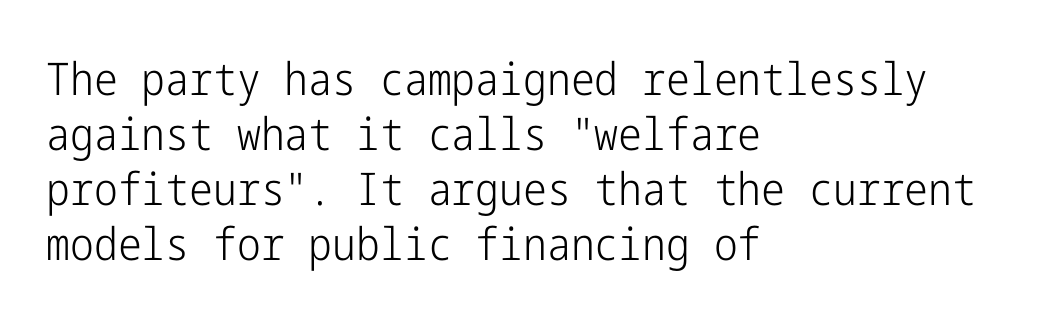
The image shows 45 px light, condensed sans-serif type, upright; set left-aligned, line spacing 1.22x, normal letter spacing, not underlined; low stroke contrast and a medium x-height.
